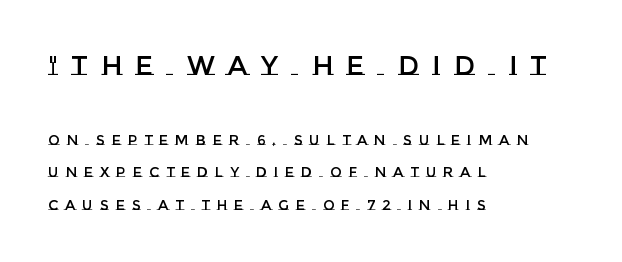
Q: Is the text italic (slanted)? A: No, it is upright.
Q: Is the text underlined? A: No.
Q: How is the paragraph aligned? A: Left-aligned.
Q: Is the spacing between letters normal or unusually wide? A: Unusually wide.
Q: Is the spacing between lines tight, normal or loose? A: Loose.
Q: Which block of text is set in a larger size, the first (top) or the second (bottom)? A: The first (top) one.
